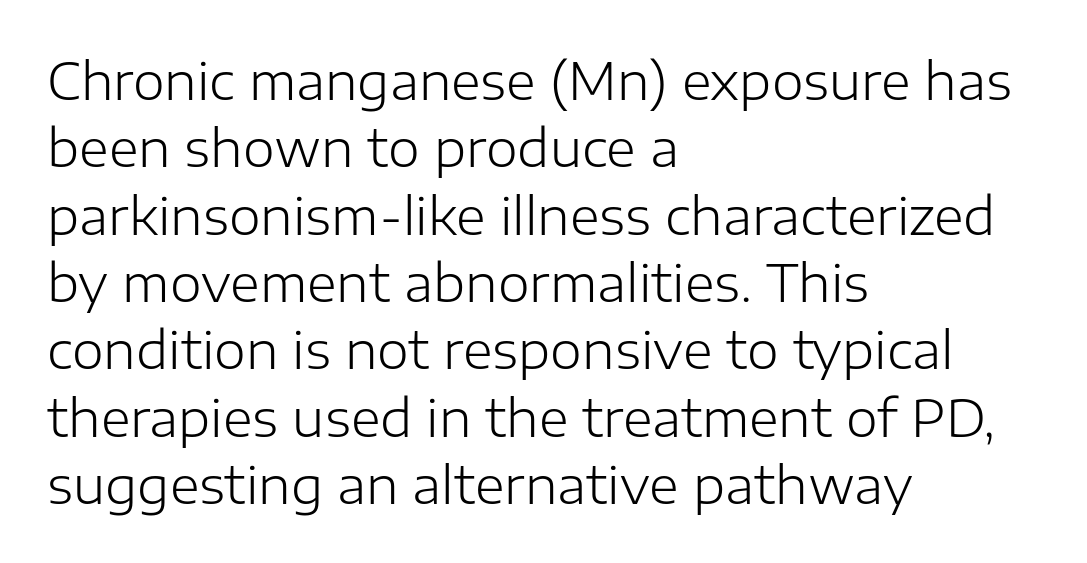
Q: Is the text bold? A: No.
Q: Is the text italic (slanted)? A: No, it is upright.
Q: Is the typeface a serif or a sans-serif typeface? A: Sans-serif.
Q: Is the text underlined? A: No.
Q: How is the paragraph aligned? A: Left-aligned.
Q: Is the spacing between letters normal or unusually wide? A: Normal.
Q: Is the spacing between lines tight, normal or loose? A: Normal.
Q: Width (condensed, normal, or wide)? A: Normal.
Q: Stroke contrast? A: Low.
Q: x-height? A: Medium.
Q: Monospaced? A: No.
